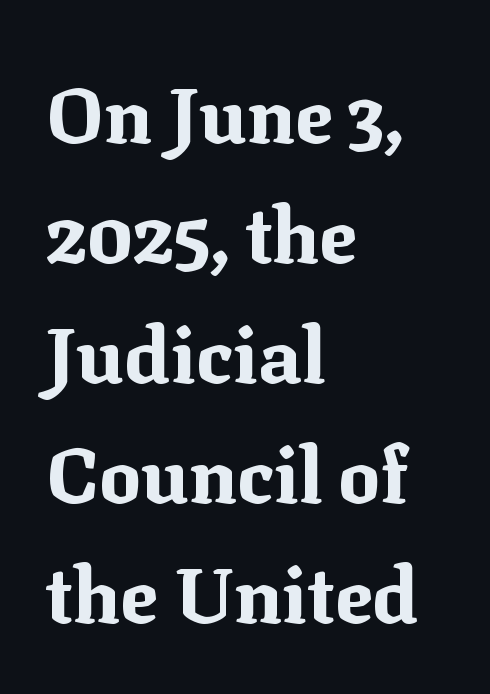
{"serif": "yes", "italic": "no", "bold": "yes", "weight": "bold", "width": "normal", "stroke_contrast": "medium", "x_height": "medium", "monospaced": "no", "underline": "no", "align": "left", "line_spacing": "normal", "line_spacing_ratio": 1.54, "letter_spacing": "normal", "letter_spacing_em": 0.0, "glyph_px": 78}
